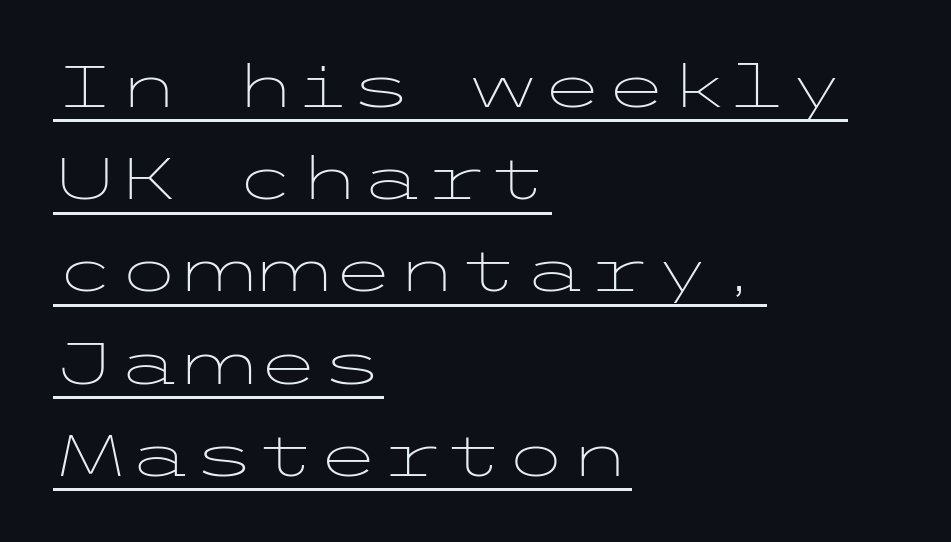
The image shows 58 px light, wide sans-serif type, upright; set left-aligned, normal line spacing (1.59x), normal letter spacing, underlined; low stroke contrast and a medium x-height.
